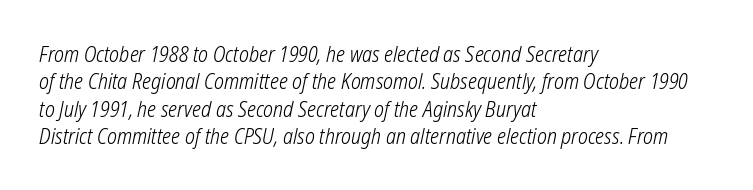
Q: Is the text bold? A: No.
Q: Is the text underlined? A: No.
Q: How is the paragraph aligned? A: Left-aligned.
Q: Is the spacing between letters normal or unusually wide? A: Normal.
Q: Is the spacing between lines tight, normal or loose? A: Normal.
